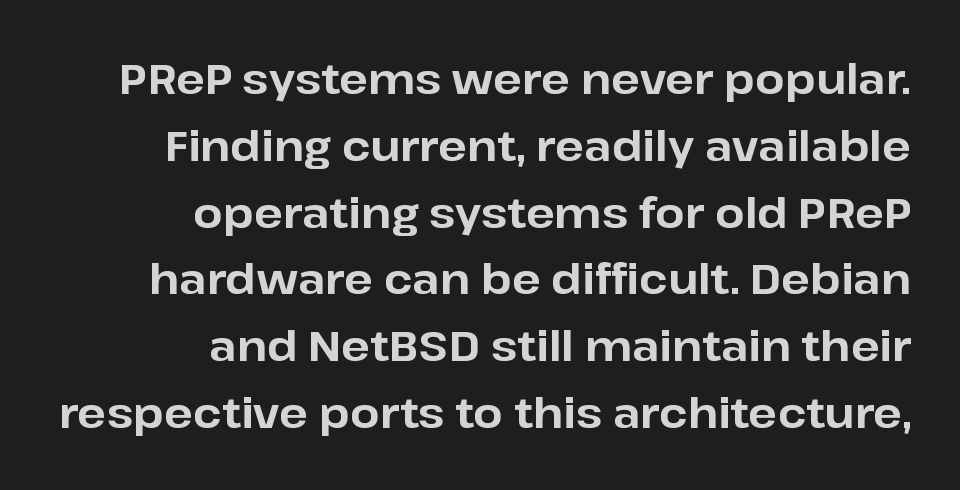
The image shows 42 px bold sans-serif type, upright; set right-aligned, normal line spacing (1.59x), normal letter spacing, not underlined; low stroke contrast and a medium x-height.
